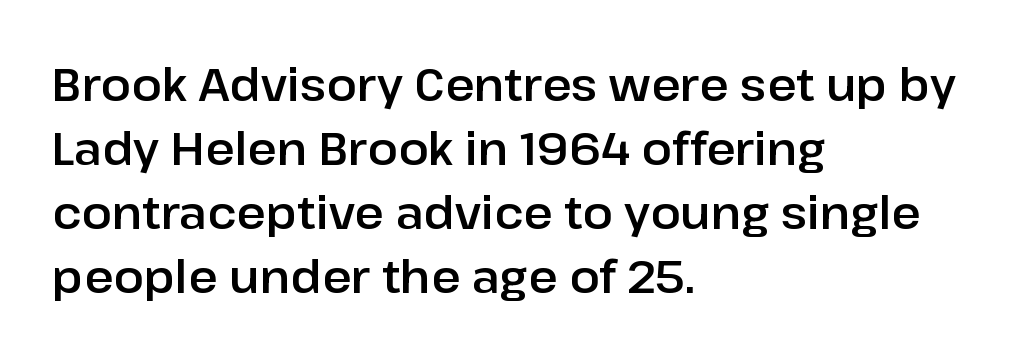
{"serif": "no", "italic": "no", "width": "normal", "stroke_contrast": "low", "x_height": "medium", "monospaced": "no", "underline": "no", "align": "left", "line_spacing": "normal", "line_spacing_ratio": 1.42, "letter_spacing": "normal", "letter_spacing_em": 0.0, "glyph_px": 45}
